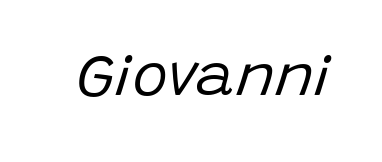
Q: Is the text bold? A: No.
Q: Is the text italic (slanted)? A: Yes, it leans right by about 15 degrees.
Q: Is the text underlined? A: No.
Q: Is the spacing between letters normal or unusually wide? A: Normal.
Q: Width (condensed, normal, or wide)? A: Normal.
Q: Stroke contrast? A: Low.
Q: x-height? A: Large.
Q: Monospaced? A: No.
